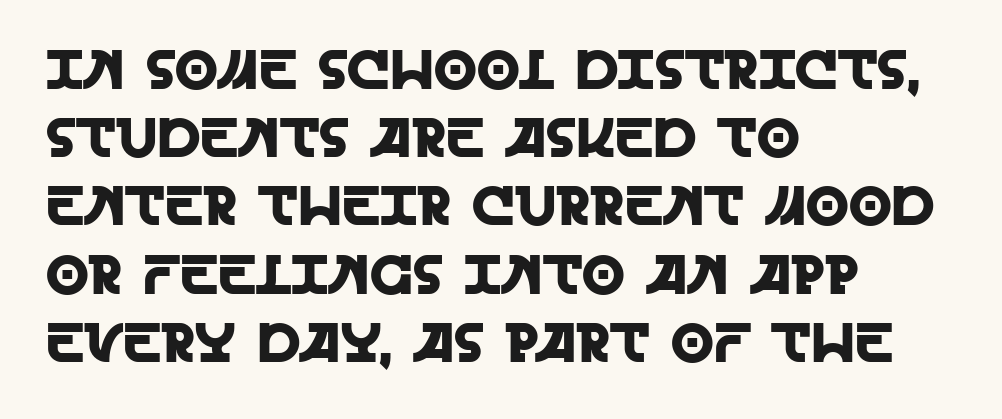
Q: Is the text italic (slanted)? A: No, it is upright.
Q: Is the typeface a serif or a sans-serif typeface? A: Sans-serif.
Q: Is the text underlined? A: No.
Q: How is the paragraph aligned? A: Left-aligned.
Q: Is the spacing between letters normal or unusually wide? A: Normal.
Q: Width (condensed, normal, or wide)? A: Normal.
Q: x-height? A: Large.
Q: Monospaced? A: No.
